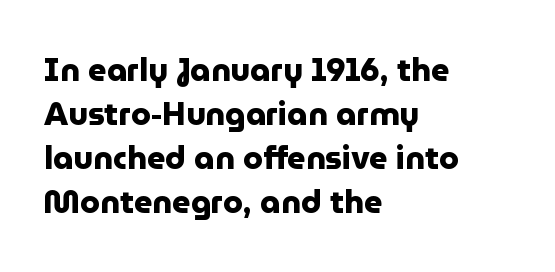
{"serif": "no", "italic": "no", "bold": "yes", "weight": "heavy", "width": "normal", "stroke_contrast": "low", "x_height": "medium", "monospaced": "no", "underline": "no", "align": "left", "line_spacing": "normal", "line_spacing_ratio": 1.37, "letter_spacing": "normal", "letter_spacing_em": 0.0, "glyph_px": 32}
